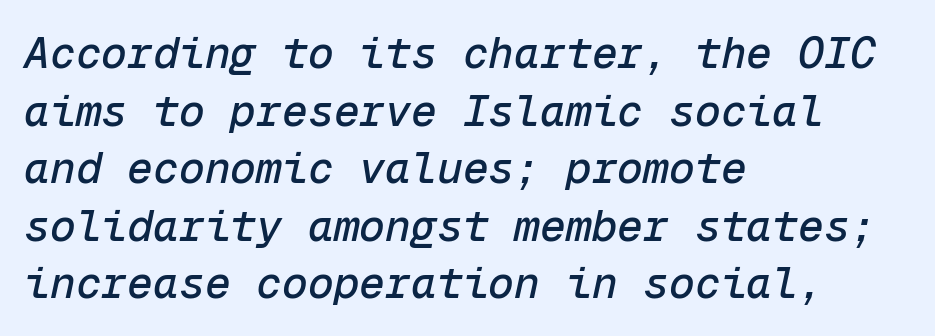
Q: Is the text italic (slanted)? A: Yes, it leans right by about 12 degrees.
Q: Is the text underlined? A: No.
Q: How is the paragraph aligned? A: Left-aligned.
Q: Is the spacing between letters normal or unusually wide? A: Normal.
Q: Is the spacing between lines tight, normal or loose? A: Normal.
Q: Width (condensed, normal, or wide)? A: Normal.
Q: Stroke contrast? A: Low.
Q: x-height? A: Medium.
Q: Monospaced? A: Yes.
